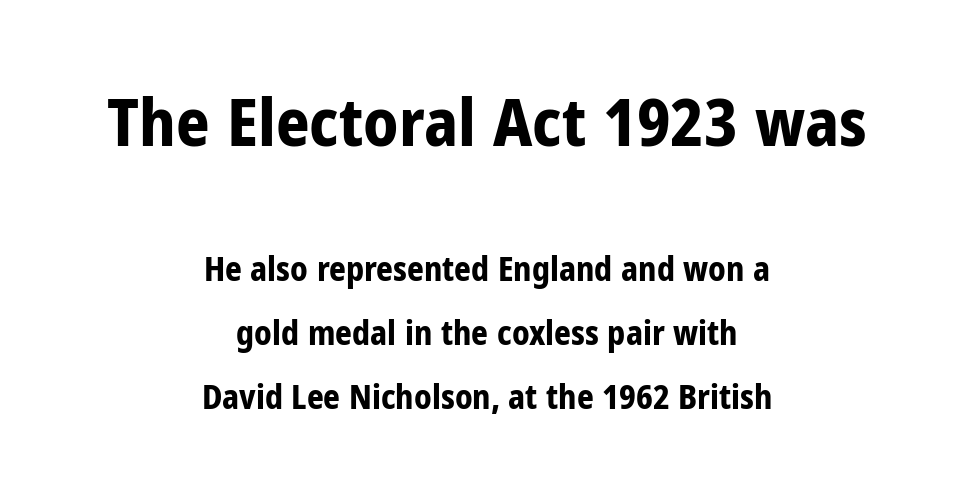
Q: Is the text bold? A: Yes.
Q: Is the text italic (slanted)? A: No, it is upright.
Q: Is the typeface a serif or a sans-serif typeface? A: Sans-serif.
Q: Is the text underlined? A: No.
Q: How is the paragraph aligned? A: Centered.
Q: Is the spacing between letters normal or unusually wide? A: Normal.
Q: Is the spacing between lines tight, normal or loose? A: Loose.
Q: Which block of text is set in a larger size, the first (top) or the second (bottom)? A: The first (top) one.
Q: Width (condensed, normal, or wide)? A: Condensed.
Q: Stroke contrast? A: Low.
Q: x-height? A: Medium.
Q: Monospaced? A: No.
